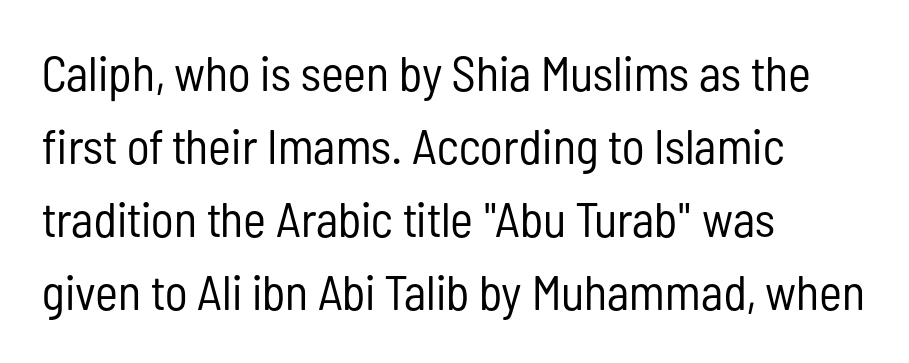
The image shows 49 px regular-weight, condensed sans-serif type, upright; set left-aligned, normal line spacing (1.49x), normal letter spacing, not underlined; low stroke contrast and a medium x-height.
